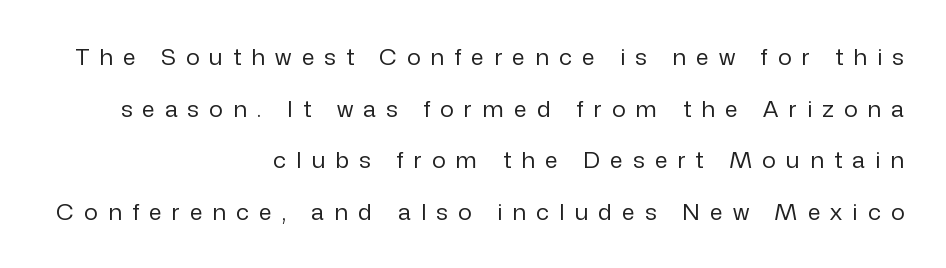
The image shows 23 px text type, upright; set right-aligned, loose line spacing (2.24x), unusually wide letter spacing (+0.44 em), not underlined.
